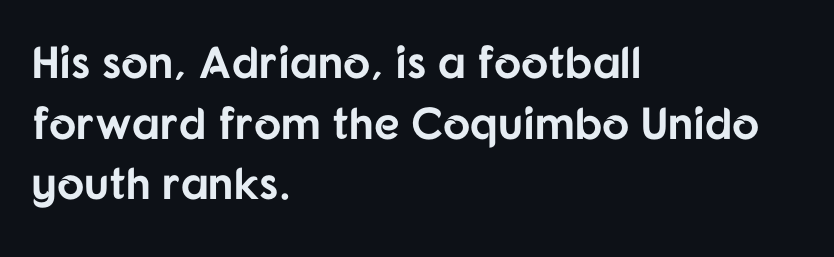
Q: Is the text bold? A: Yes.
Q: Is the text italic (slanted)? A: No, it is upright.
Q: Is the typeface a serif or a sans-serif typeface? A: Sans-serif.
Q: Is the text underlined? A: No.
Q: How is the paragraph aligned? A: Left-aligned.
Q: Is the spacing between letters normal or unusually wide? A: Normal.
Q: Is the spacing between lines tight, normal or loose? A: Normal.
Q: Width (condensed, normal, or wide)? A: Normal.
Q: Stroke contrast? A: Low.
Q: x-height? A: Medium.
Q: Monospaced? A: No.
